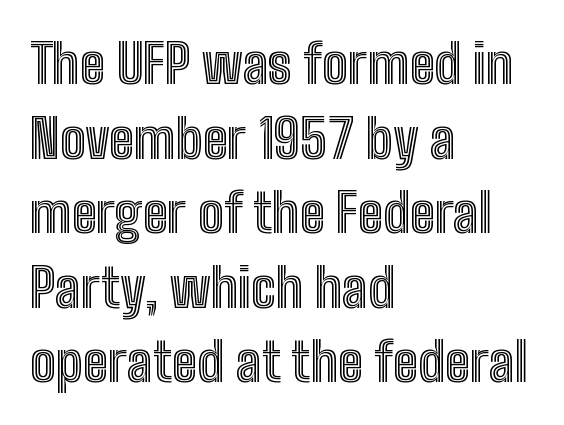
Q: Is the text italic (slanted)? A: No, it is upright.
Q: Is the text underlined? A: No.
Q: How is the paragraph aligned? A: Left-aligned.
Q: Is the spacing between letters normal or unusually wide? A: Normal.
Q: Is the spacing between lines tight, normal or loose? A: Normal.
Q: Width (condensed, normal, or wide)? A: Condensed.
Q: x-height? A: Medium.
Q: Monospaced? A: No.
